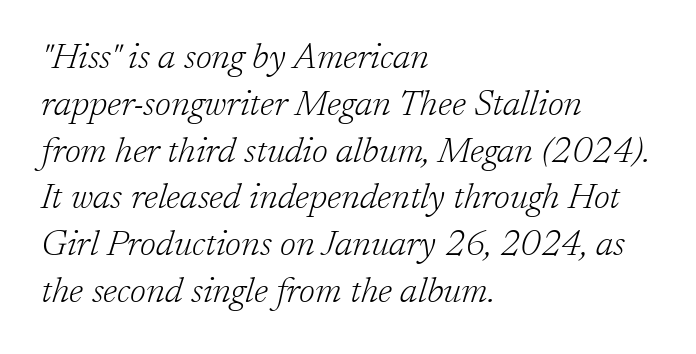
These lines are rendered in a variable-pitch font. Serif or sans? Serif — the stroke terminals have little feet. Caption: standard tracking, unaltered. Leading matches the norm, producing a regular column.
